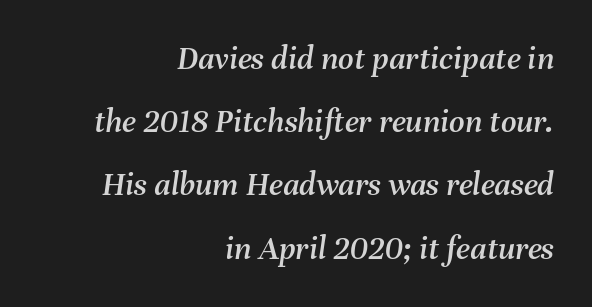
Q: Is the text italic (slanted)? A: Yes, it leans right by about 8 degrees.
Q: Is the text underlined? A: No.
Q: How is the paragraph aligned? A: Right-aligned.
Q: Is the spacing between letters normal or unusually wide? A: Normal.
Q: Width (condensed, normal, or wide)? A: Normal.
Q: Stroke contrast? A: Medium.
Q: x-height? A: Medium.
Q: Monospaced? A: No.
